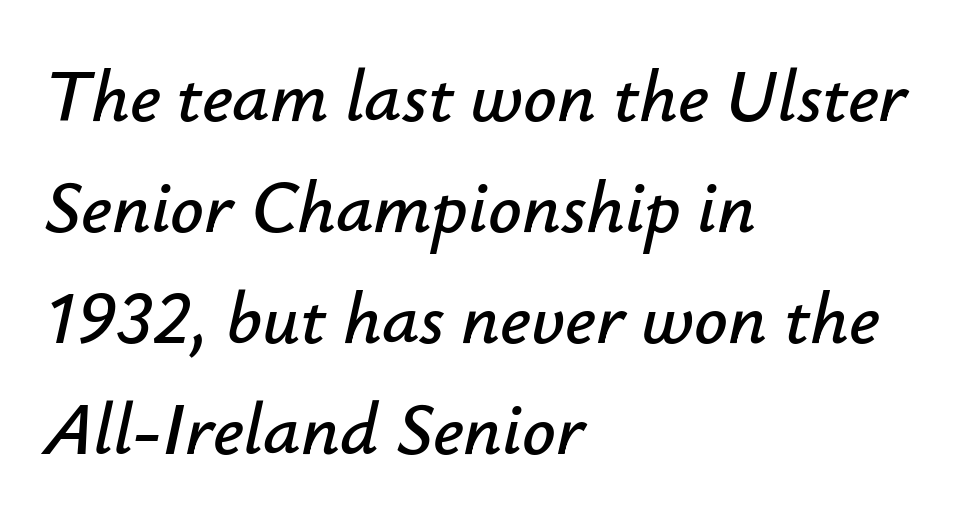
{"italic": "yes", "lean": "right", "slant_degrees": 12, "width": "normal", "stroke_contrast": "low", "x_height": "small", "monospaced": "no", "underline": "no", "align": "left", "line_spacing": "normal", "line_spacing_ratio": 1.5, "letter_spacing": "normal", "letter_spacing_em": 0.0, "glyph_px": 74}
